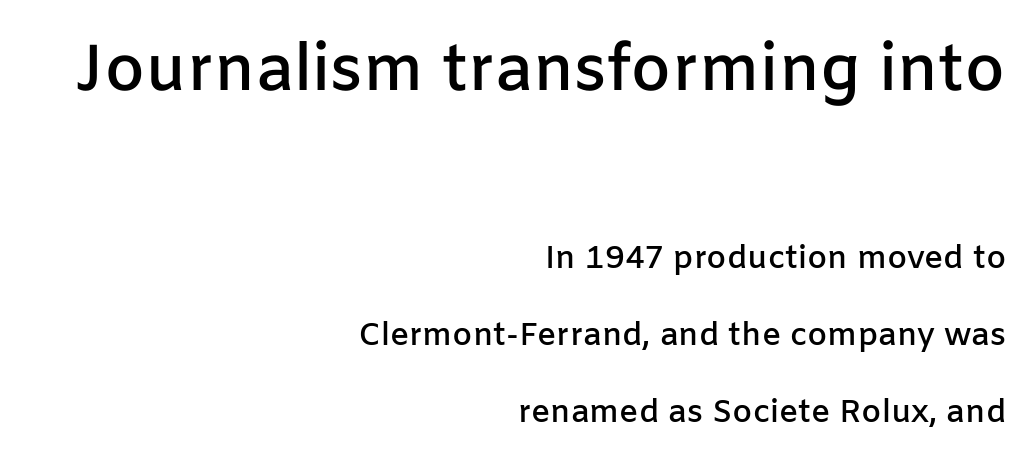
Q: Is the text bold? A: Semi-bold.
Q: Is the text italic (slanted)? A: No, it is upright.
Q: Is the typeface a serif or a sans-serif typeface? A: Sans-serif.
Q: Is the text underlined? A: No.
Q: How is the paragraph aligned? A: Right-aligned.
Q: Is the spacing between letters normal or unusually wide? A: Normal.
Q: Is the spacing between lines tight, normal or loose? A: Loose.
Q: Which block of text is set in a larger size, the first (top) or the second (bottom)? A: The first (top) one.
Q: Width (condensed, normal, or wide)? A: Normal.
Q: Stroke contrast? A: Low.
Q: x-height? A: Medium.
Q: Monospaced? A: No.
